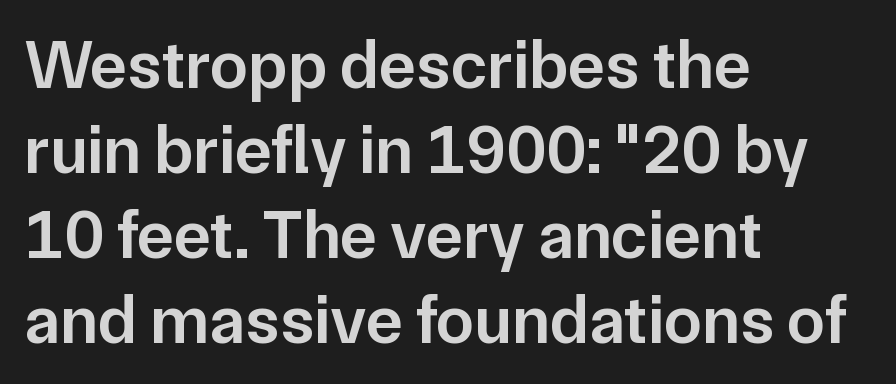
Line beginnings align vertically; line endings do not. Typesetter's note: demi weight, one step under bold. Varying glyph widths throughout — classic text-font behaviour. Type without underlining. The characters display no serif detailing; their extremities are plain.
